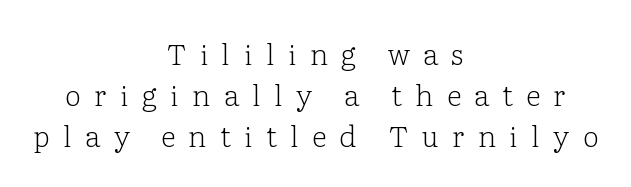
The image shows 29 px light serif type, upright; set centered, normal line spacing (1.42x), unusually wide letter spacing (+0.46 em), not underlined; low stroke contrast and a medium x-height.
